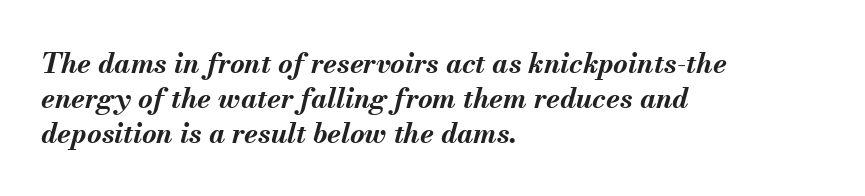
{"italic": "yes", "lean": "right", "slant_degrees": 13, "bold": "yes", "weight": "bold", "width": "normal", "stroke_contrast": "medium", "x_height": "small", "monospaced": "no", "underline": "no", "align": "left", "line_spacing": "normal", "line_spacing_ratio": 1.25, "letter_spacing": "normal", "letter_spacing_em": 0.0, "glyph_px": 28}
